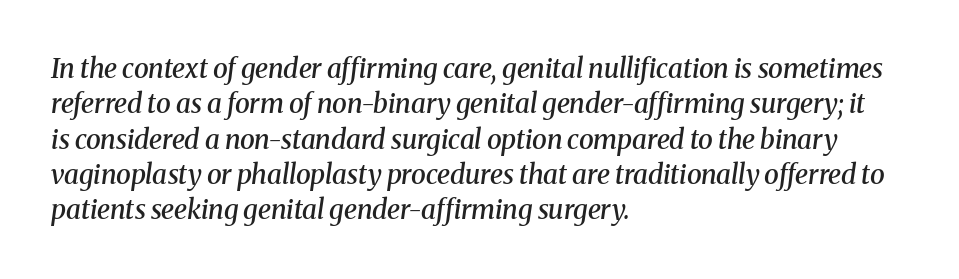
Q: Is the text bold? A: Semi-bold.
Q: Is the text italic (slanted)? A: Yes, it leans right by about 8 degrees.
Q: Is the text underlined? A: No.
Q: How is the paragraph aligned? A: Left-aligned.
Q: Is the spacing between letters normal or unusually wide? A: Normal.
Q: Is the spacing between lines tight, normal or loose? A: Normal.
